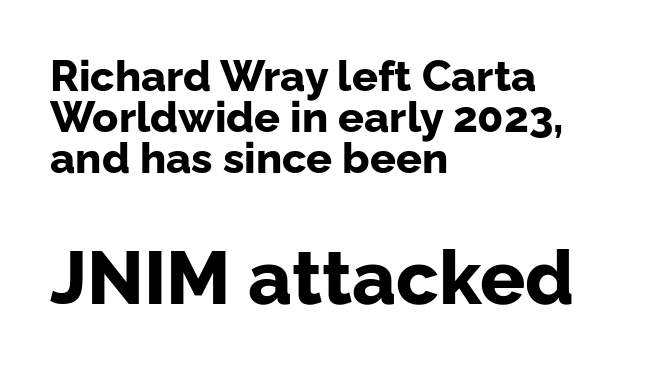
No feet cap the strokes, marking this as sans-serif type. Looks like regular typesetting: each glyph gets only the width it needs. Thick stems and heavy bowls — unmistakably bold. Letter spacing: default. Vertical strokes here are truly vertical. Honestly, there is no underline to notice here at all.
